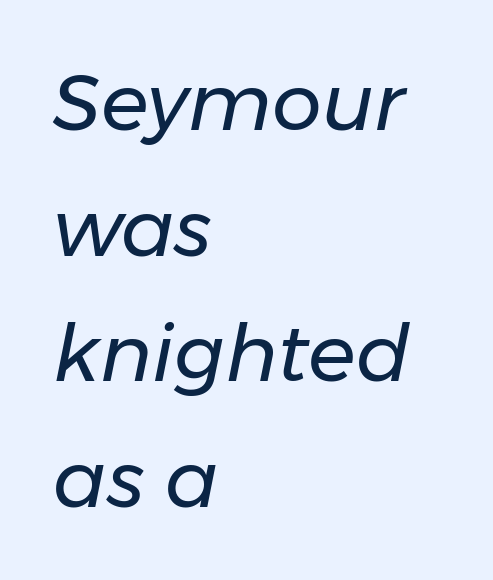
The image shows 79 px regular-weight type, italic (leaning right); set left-aligned, normal line spacing (1.59x), normal letter spacing, not underlined; low stroke contrast and a medium x-height.
